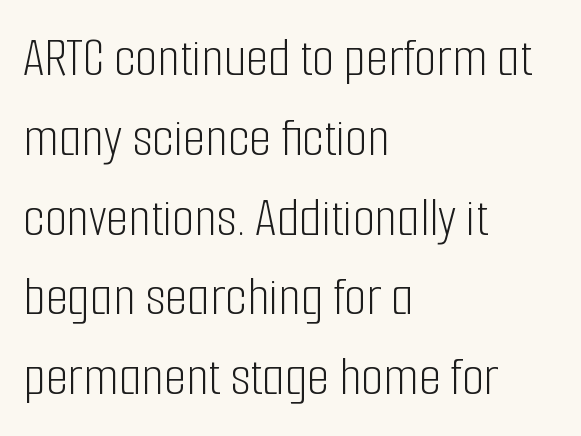
Plain, unruled lines of type. Check where the strokes stop: nothing finishes them off — pure sans. This sample is left-justified, so line endings fall wherever the words run out. When letters stand straight like this, we call the style roman or upright. Regarding leading, the lines here are spaced in the standard way.
